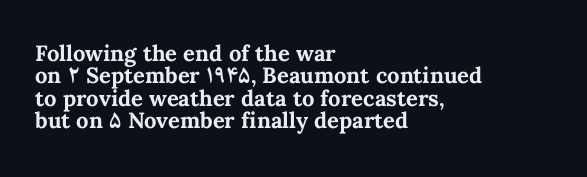
Q: Is the text bold? A: Yes.
Q: Is the text italic (slanted)? A: No, it is upright.
Q: Is the text underlined? A: No.
Q: How is the paragraph aligned? A: Left-aligned.
Q: Is the spacing between letters normal or unusually wide? A: Normal.
Q: Is the spacing between lines tight, normal or loose? A: Tight.
